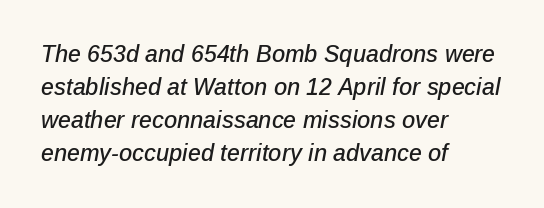
Q: Is the text italic (slanted)? A: Yes, it leans right by about 12 degrees.
Q: Is the text underlined? A: No.
Q: How is the paragraph aligned? A: Left-aligned.
Q: Is the spacing between letters normal or unusually wide? A: Normal.
Q: Is the spacing between lines tight, normal or loose? A: Normal.
